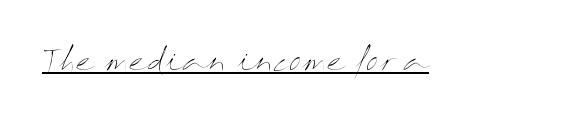
Q: Is the text bold? A: No.
Q: Is the text italic (slanted)? A: Yes.
Q: Is the text underlined? A: Yes.
Q: Is the spacing between letters normal or unusually wide? A: Normal.
Q: Width (condensed, normal, or wide)? A: Wide.
Q: Stroke contrast? A: Medium.
Q: x-height? A: Medium.
Q: Monospaced? A: No.
